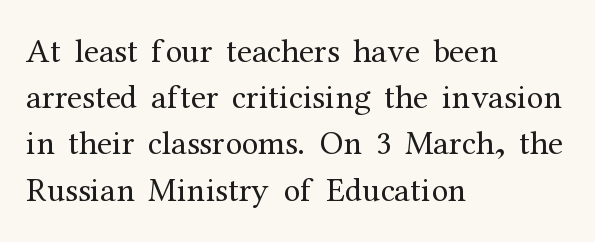
{"serif": "yes", "italic": "no", "bold": "no", "weight": "regular", "width": "normal", "stroke_contrast": "medium", "x_height": "medium", "monospaced": "no", "underline": "no", "align": "left", "line_spacing": "normal", "line_spacing_ratio": 1.36, "letter_spacing": "normal", "letter_spacing_em": 0.0, "glyph_px": 34}
